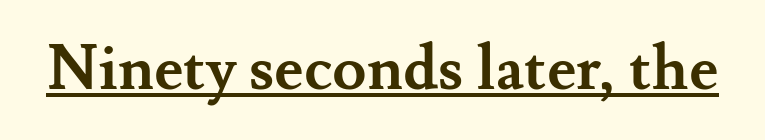
{"serif": "yes", "italic": "no", "bold": "yes", "weight": "semibold", "width": "normal", "stroke_contrast": "medium", "x_height": "small", "monospaced": "no", "underline": "yes", "letter_spacing": "normal", "letter_spacing_em": 0.0, "glyph_px": 62}
